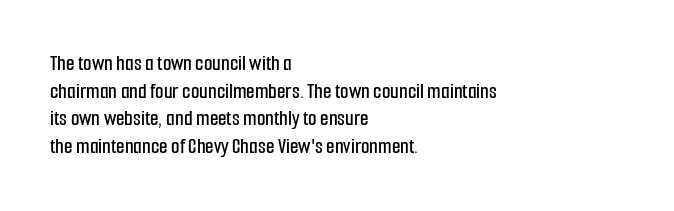
Regarding leading, the lines here are spaced in the standard way. The space beneath each line is pristine and unruled. Tracking value appears to be zero — textbook default spacing. The setting favours the left margin, as ordinary paragraphs usually do.
